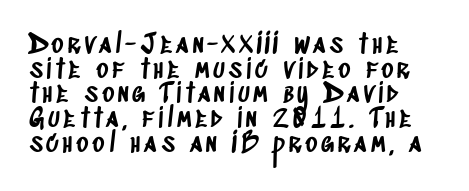
The image shows 26 px text type; set left-aligned, tight line spacing (0.95x), not underlined.
